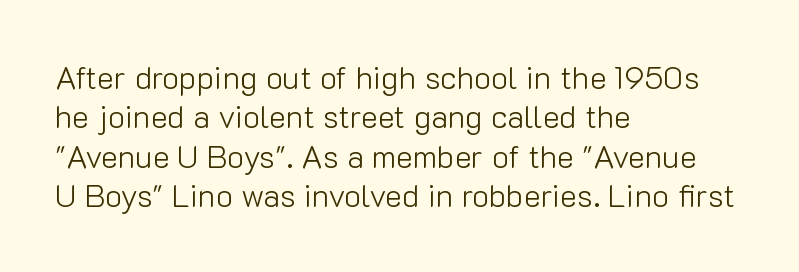
Q: Is the text bold? A: No.
Q: Is the text italic (slanted)? A: No, it is upright.
Q: Is the typeface a serif or a sans-serif typeface? A: Sans-serif.
Q: Is the text underlined? A: No.
Q: How is the paragraph aligned? A: Left-aligned.
Q: Is the spacing between letters normal or unusually wide? A: Normal.
Q: Width (condensed, normal, or wide)? A: Normal.
Q: Stroke contrast? A: Low.
Q: x-height? A: Medium.
Q: Monospaced? A: No.
